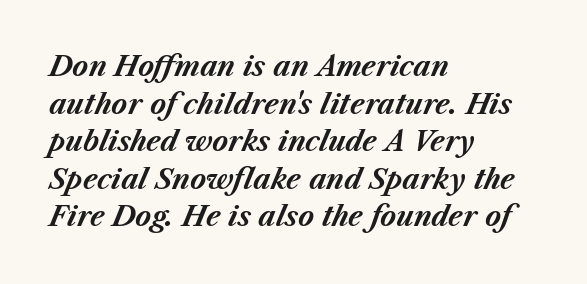
The paragraph has a hard left edge and a soft right edge. Spacing between characters is what you'd get straight out of the box. Vertically, the passage feels balanced, rows spaced as you'd expect. The face used here has the dense, thick strokes of a bold. Would a proofreader flag this as italicized? Yes. Glance below the letters and you will spot only blank space.
